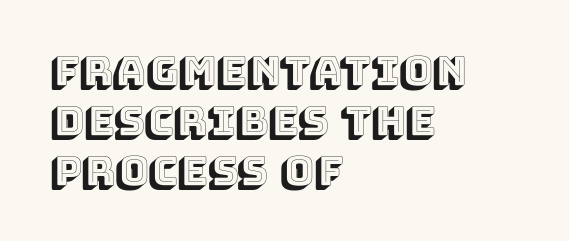
Q: Is the text italic (slanted)? A: No, it is upright.
Q: Is the text underlined? A: No.
Q: How is the paragraph aligned? A: Left-aligned.
Q: Is the spacing between letters normal or unusually wide? A: Normal.
Q: Is the spacing between lines tight, normal or loose? A: Normal.
Q: Width (condensed, normal, or wide)? A: Normal.
Q: x-height? A: Large.
Q: Monospaced? A: No.
